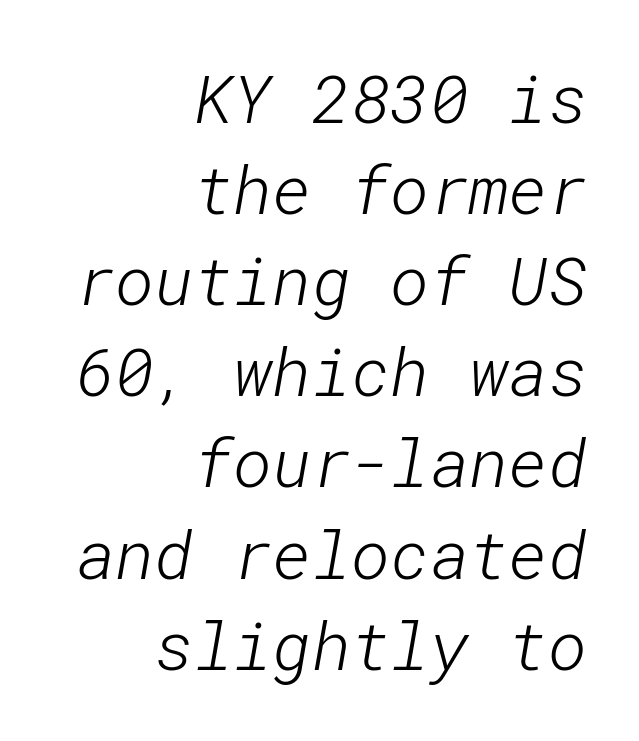
The image shows 67 px light sans-serif type; set right-aligned, normal line spacing (1.36x), normal letter spacing, not underlined; low stroke contrast and a medium x-height.
